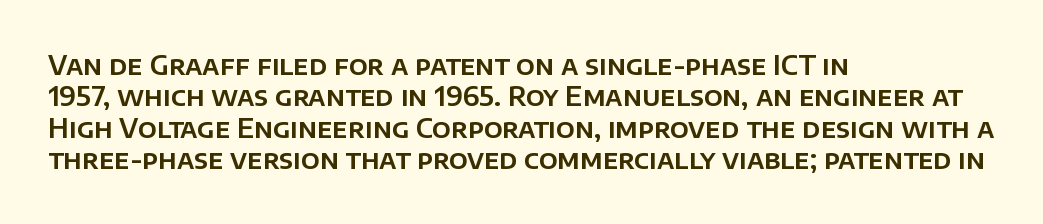
Q: Is the text italic (slanted)? A: No, it is upright.
Q: Is the text underlined? A: No.
Q: How is the paragraph aligned? A: Left-aligned.
Q: Is the spacing between letters normal or unusually wide? A: Normal.
